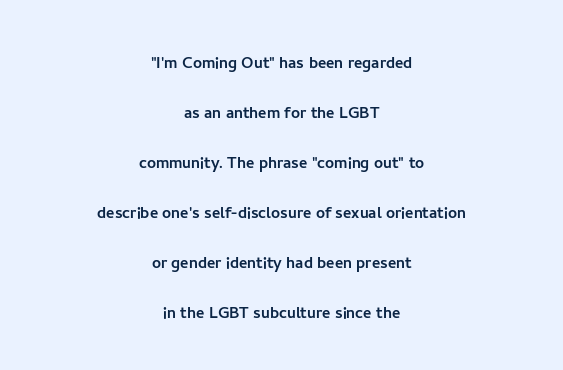
{"italic": "no", "underline": "no", "align": "center", "line_spacing": "loose", "line_spacing_ratio": 2.5, "letter_spacing": "normal", "letter_spacing_em": 0.0, "glyph_px": 20}
